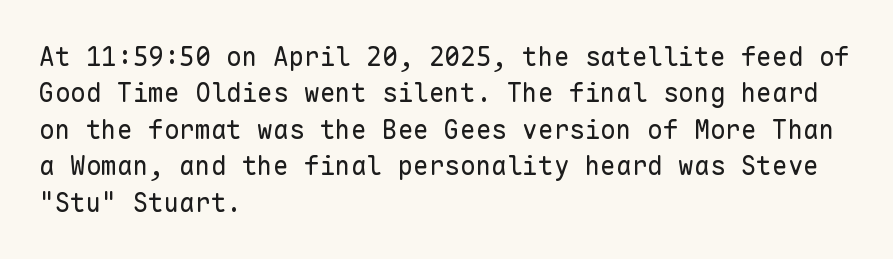
{"italic": "no", "bold": "no", "underline": "no", "align": "left", "line_spacing": "normal", "line_spacing_ratio": 1.4, "letter_spacing": "normal", "letter_spacing_em": 0.0, "glyph_px": 26}
